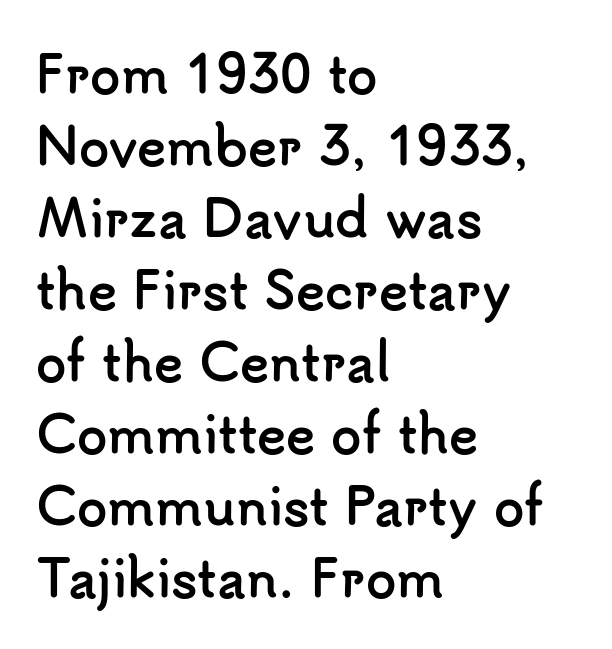
{"serif": "no", "italic": "no", "bold": "yes", "weight": "semibold", "width": "normal", "stroke_contrast": "low", "x_height": "small", "monospaced": "no", "underline": "no", "align": "left", "line_spacing": "normal", "line_spacing_ratio": 1.47, "letter_spacing": "normal", "letter_spacing_em": 0.0, "glyph_px": 49}
